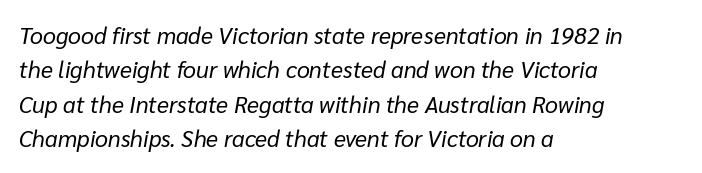
The image shows 23 px text type, italic (leaning right); set left-aligned, normal line spacing (1.5x), normal letter spacing, not underlined.
